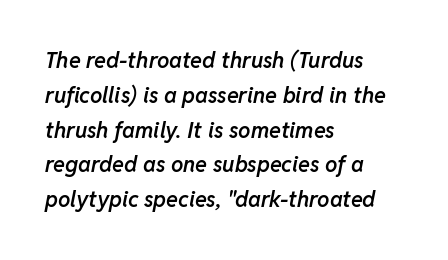
{"italic": "yes", "lean": "right", "slant_degrees": 11, "bold": "semi", "underline": "no", "align": "left", "line_spacing": "normal", "line_spacing_ratio": 1.58, "letter_spacing": "normal", "letter_spacing_em": 0.0, "glyph_px": 22}
